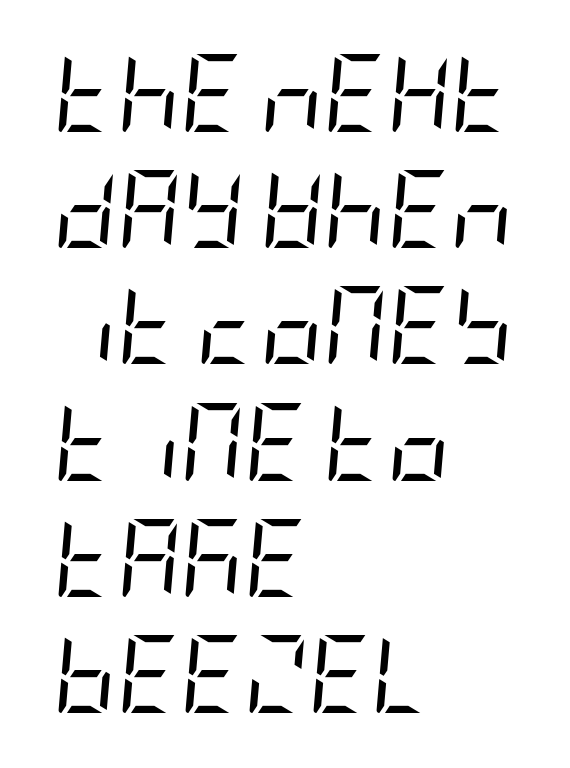
Q: Is the text bold? A: No.
Q: Is the text italic (slanted)? A: Yes, it leans right by about 5 degrees.
Q: Is the text underlined? A: No.
Q: How is the paragraph aligned? A: Left-aligned.
Q: Is the spacing between letters normal or unusually wide? A: Normal.
Q: Is the spacing between lines tight, normal or loose? A: Normal.
Q: Width (condensed, normal, or wide)? A: Condensed.
Q: Stroke contrast? A: Low.
Q: x-height? A: Large.
